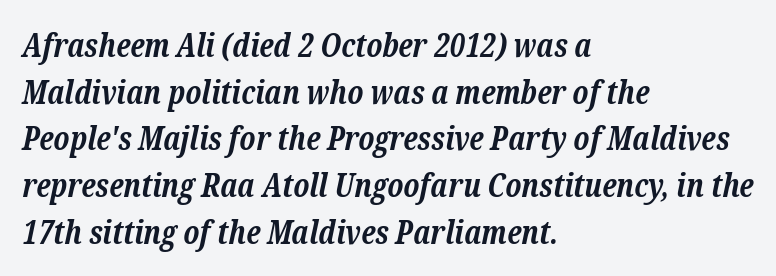
Quick note: interline space is typical. What kind of face is this? One with serifs. Visually the block forms a straight wall on the left and a jagged coastline on the right. Notice how thick the strokes are: this is what a full bold looks like. Quick note: italic.
